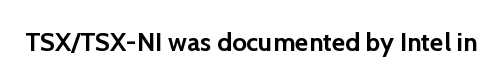
Q: Is the text bold? A: Yes.
Q: Is the text italic (slanted)? A: No, it is upright.
Q: Is the text underlined? A: No.
Q: Is the spacing between letters normal or unusually wide? A: Normal.
